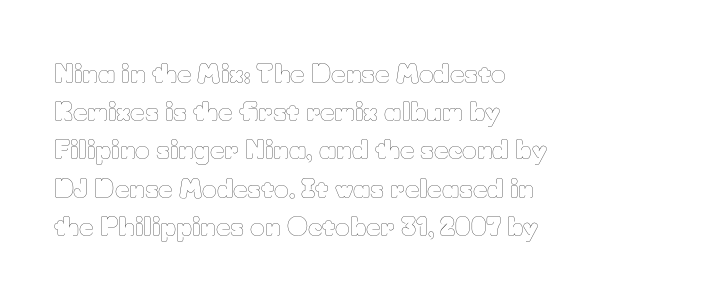
{"italic": "no", "bold": "no", "underline": "no", "align": "left", "line_spacing": "normal", "line_spacing_ratio": 1.53, "letter_spacing": "normal", "letter_spacing_em": 0.0, "glyph_px": 25}
